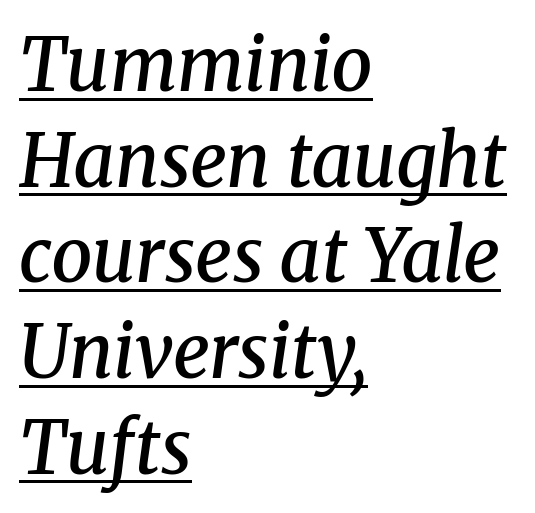
{"serif": "yes", "italic": "yes", "lean": "right", "slant_degrees": 8, "bold": "semi", "weight": "semibold", "width": "normal", "stroke_contrast": "medium", "x_height": "medium", "monospaced": "no", "underline": "yes", "align": "left", "line_spacing": "normal", "line_spacing_ratio": 1.31, "letter_spacing": "normal", "letter_spacing_em": 0.0, "glyph_px": 73}
